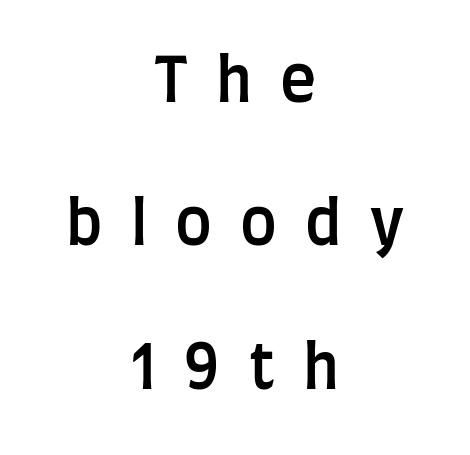
A typesetter would mark this as roman, not italic. Inter-character spacing is expanded well beyond the font's built-in metrics. The passage shown is typed in a proportional face where columns would drift. The words here are not underlined. A semibold gives these letters moderate extra thickness, short of bold. Rows of type keep a wide berth in the vertical direction.
